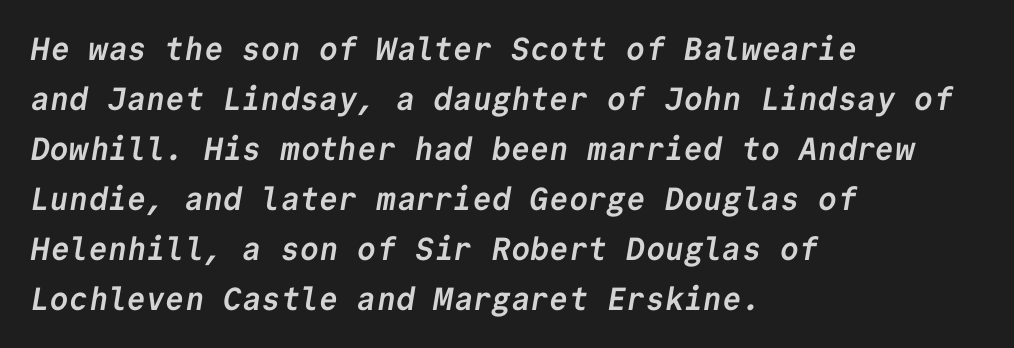
The image shows 32 px semibold sans-serif type, monospaced; set left-aligned, normal line spacing (1.56x), normal letter spacing, not underlined; low stroke contrast and a medium x-height.
